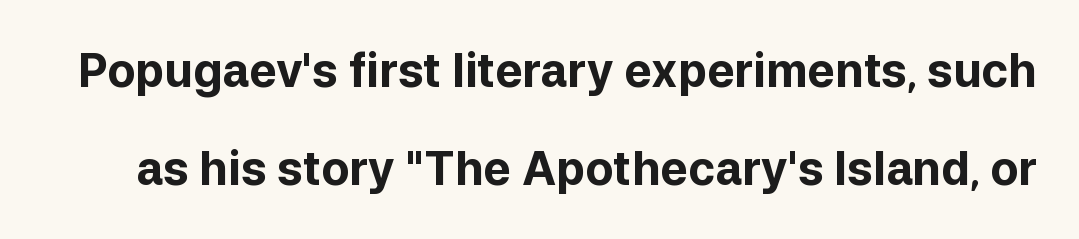
The image shows 46 px bold sans-serif type, upright; set loose line spacing (2.13x), normal letter spacing, not underlined; low stroke contrast and a medium x-height.
